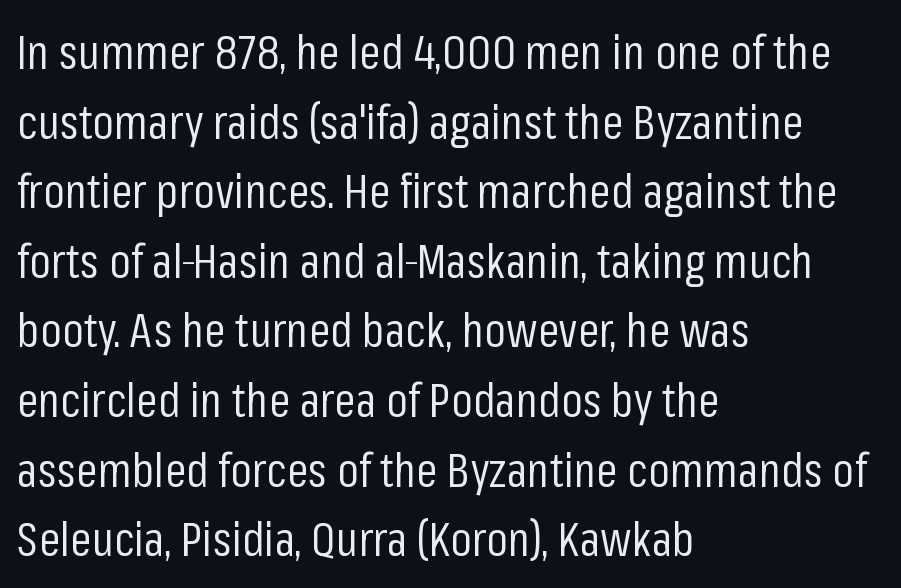
Q: Is the text bold? A: No.
Q: Is the text italic (slanted)? A: No, it is upright.
Q: Is the typeface a serif or a sans-serif typeface? A: Sans-serif.
Q: Is the text underlined? A: No.
Q: How is the paragraph aligned? A: Left-aligned.
Q: Is the spacing between letters normal or unusually wide? A: Normal.
Q: Is the spacing between lines tight, normal or loose? A: Normal.
Q: Width (condensed, normal, or wide)? A: Condensed.
Q: Stroke contrast? A: Low.
Q: x-height? A: Medium.
Q: Monospaced? A: No.
